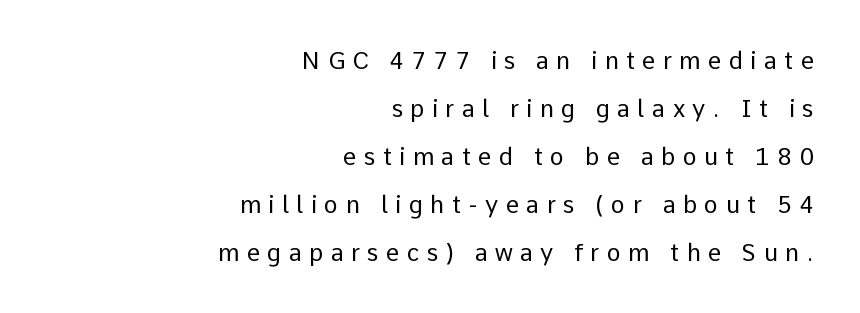
Q: Is the text bold? A: No.
Q: Is the text italic (slanted)? A: No, it is upright.
Q: Is the text underlined? A: No.
Q: How is the paragraph aligned? A: Right-aligned.
Q: Is the spacing between letters normal or unusually wide? A: Unusually wide.
Q: Is the spacing between lines tight, normal or loose? A: Loose.
